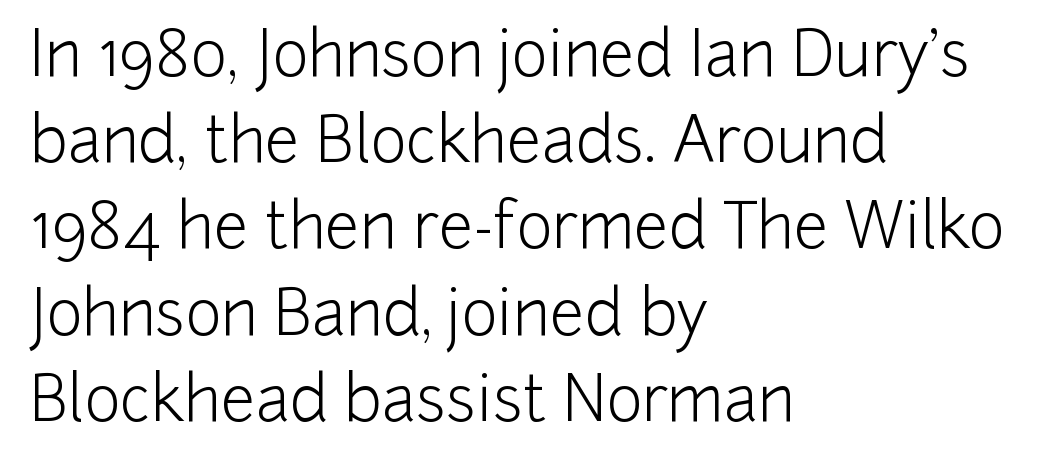
The image shows 62 px light sans-serif type, upright; set left-aligned, normal line spacing (1.39x), normal letter spacing, not underlined; low stroke contrast and a medium x-height.
